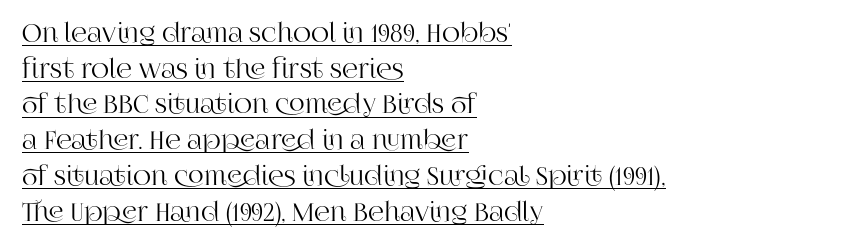
Q: Is the text italic (slanted)? A: No, it is upright.
Q: Is the text underlined? A: Yes.
Q: How is the paragraph aligned? A: Left-aligned.
Q: Is the spacing between letters normal or unusually wide? A: Normal.
Q: Is the spacing between lines tight, normal or loose? A: Normal.
